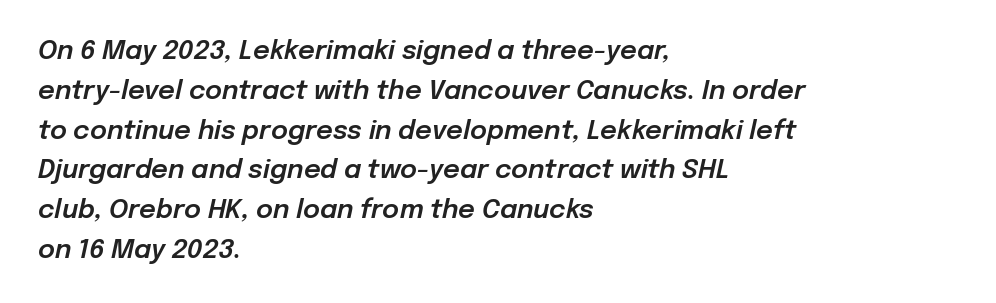
Q: Is the text italic (slanted)? A: Yes, it leans right by about 12 degrees.
Q: Is the text underlined? A: No.
Q: How is the paragraph aligned? A: Left-aligned.
Q: Is the spacing between letters normal or unusually wide? A: Normal.
Q: Is the spacing between lines tight, normal or loose? A: Normal.
